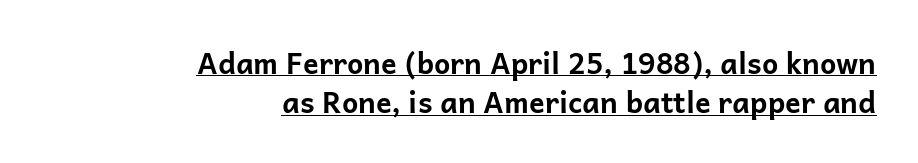
Q: Is the text bold? A: Yes.
Q: Is the text italic (slanted)? A: No, it is upright.
Q: Is the typeface a serif or a sans-serif typeface? A: Sans-serif.
Q: Is the text underlined? A: Yes.
Q: How is the paragraph aligned? A: Right-aligned.
Q: Is the spacing between letters normal or unusually wide? A: Normal.
Q: Is the spacing between lines tight, normal or loose? A: Normal.
Q: Width (condensed, normal, or wide)? A: Normal.
Q: Stroke contrast? A: Low.
Q: x-height? A: Medium.
Q: Monospaced? A: No.
